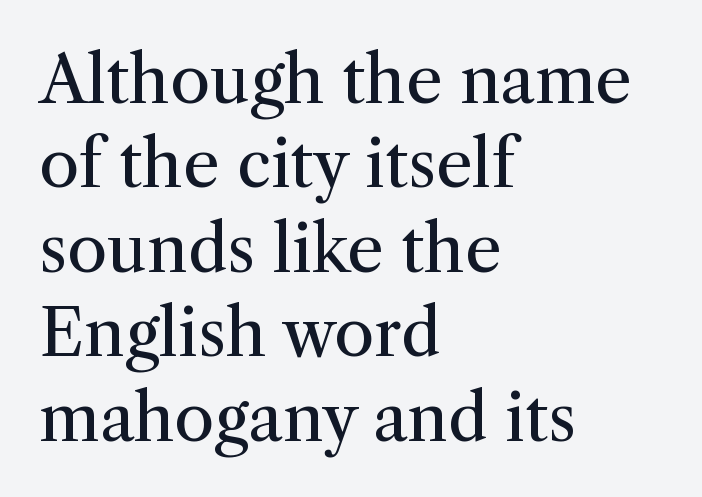
{"serif": "yes", "italic": "no", "bold": "no", "weight": "regular", "width": "normal", "stroke_contrast": "medium", "x_height": "medium", "monospaced": "no", "underline": "no", "align": "left", "line_spacing": "normal", "line_spacing_ratio": 1.3, "letter_spacing": "normal", "letter_spacing_em": 0.0, "glyph_px": 65}
